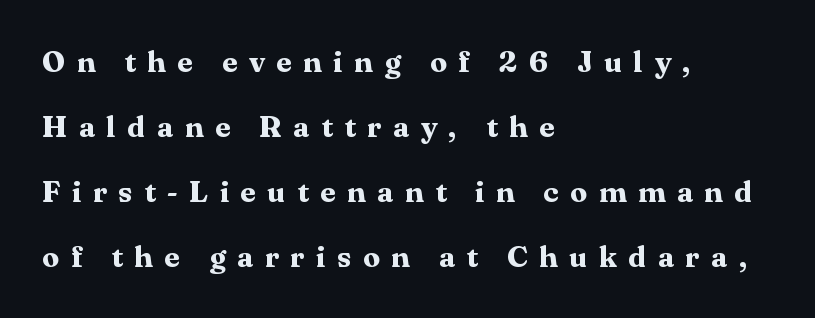
The rendering inserts visible extra space after every character. Leftover space on each line is placed entirely after the last word. In terms of posture, this sample is upright. Emphasis by weight is at full strength: bold.
